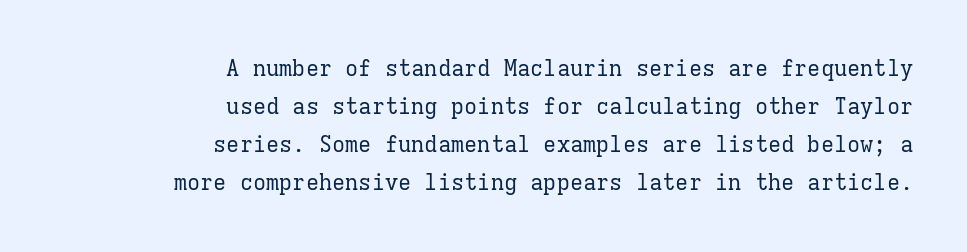
Letters have the restrained weight of plain body copy at most. Short and long lines alike share a common ending point at right. Only glyphs here, with clear space below each row. Ordinary non-slanted type is in use. A typesetter would call this zero additional tracking.
